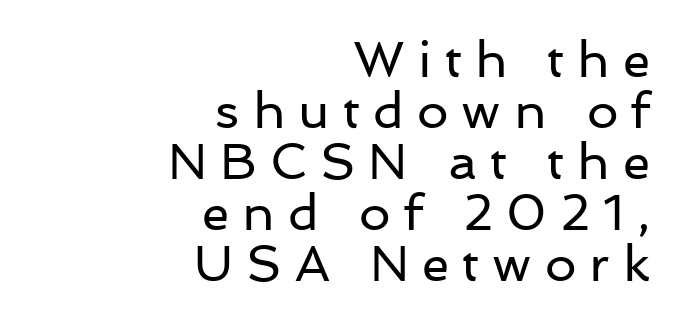
The glyphs in this specimen are sans serif. No heavy texture on the line: the type isn't bold. Italic? Not at all — the glyphs are vertical. Students, note that the glyphs here are deliberately spaced far apart. Note the varied advance widths — an 'i' is clearly narrower than an 'm'. Beneath every word, the page is bare.
